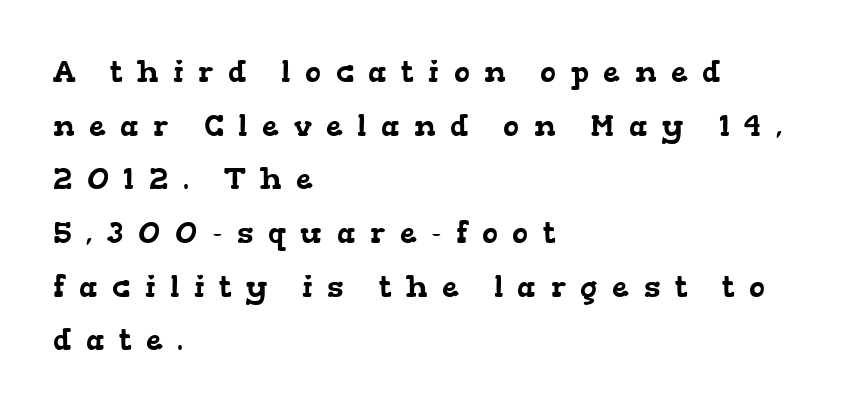
{"serif": "yes", "width": "wide", "stroke_contrast": "low", "x_height": "medium", "monospaced": "no", "underline": "no", "align": "left", "line_spacing_ratio": 1.79, "letter_spacing": "wide", "letter_spacing_em": 0.48, "glyph_px": 30}
